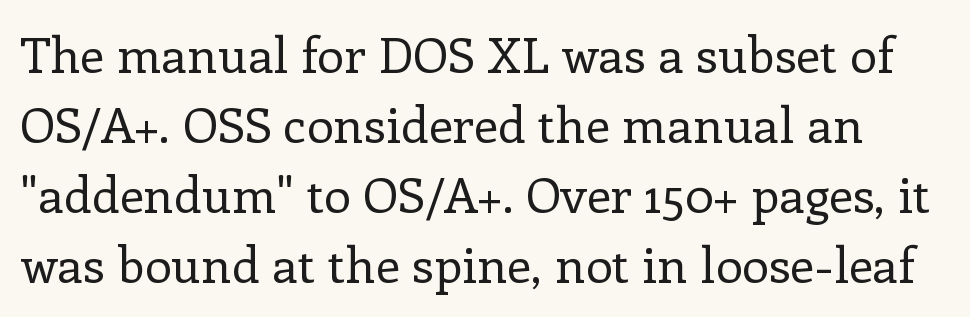
The image shows 49 px regular-weight serif type, upright; set normal line spacing (1.43x), normal letter spacing, not underlined; low stroke contrast and a medium x-height.
